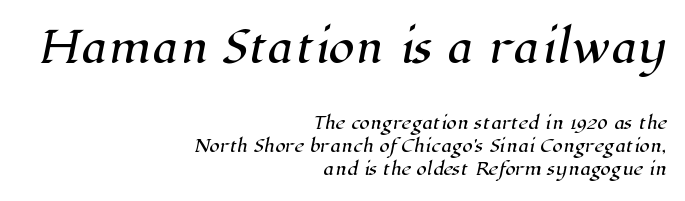
{"serif": "yes", "width": "normal", "stroke_contrast": "high", "x_height": "medium", "monospaced": "no", "underline": "no", "align": "right", "line_spacing": "normal", "line_spacing_ratio": 1.38, "letter_spacing": "normal", "letter_spacing_em": 0.0, "larger_block": "first", "size_ratio": 2.47, "glyph_px": 42}
